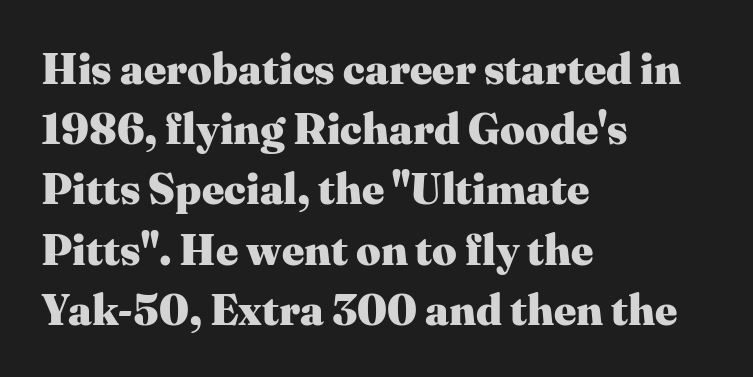
{"serif": "yes", "italic": "no", "bold": "yes", "weight": "heavy", "width": "normal", "stroke_contrast": "medium", "x_height": "medium", "monospaced": "no", "underline": "no", "align": "left", "line_spacing": "normal", "line_spacing_ratio": 1.4, "letter_spacing": "normal", "letter_spacing_em": 0.0, "glyph_px": 43}
